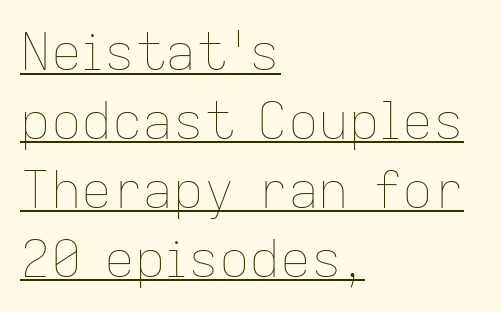
The image shows 51 px thin type, upright; set left-aligned, normal line spacing (1.35x), normal letter spacing, underlined; low stroke contrast and a medium x-height.
